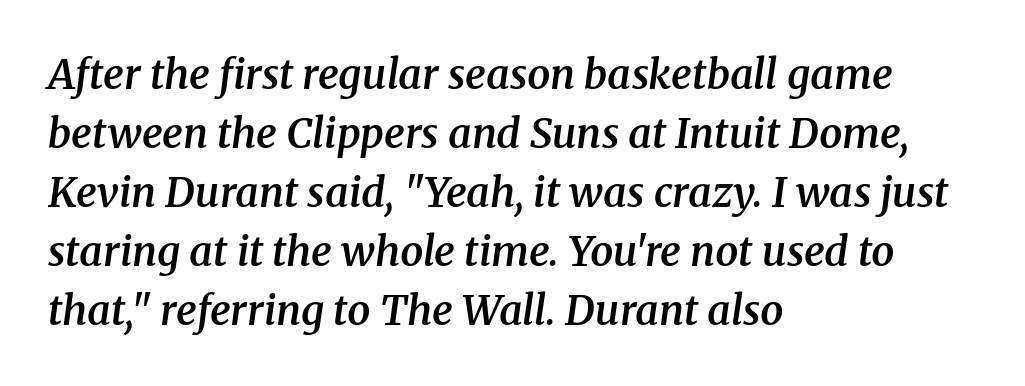
The image shows 41 px semibold serif type, italic (leaning right); set left-aligned, normal line spacing (1.44x), normal letter spacing, not underlined; medium stroke contrast and a medium x-height.
